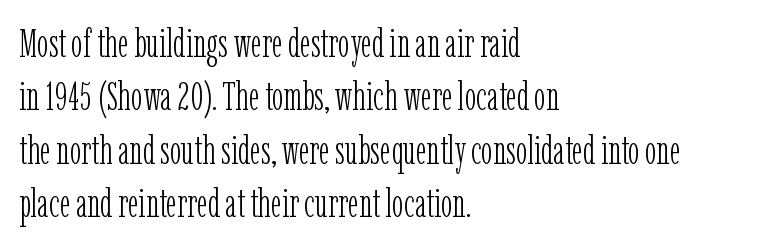
The image shows 39 px light, condensed serif type, upright; set left-aligned, normal line spacing (1.37x), normal letter spacing, not underlined; low stroke contrast and a medium x-height.
